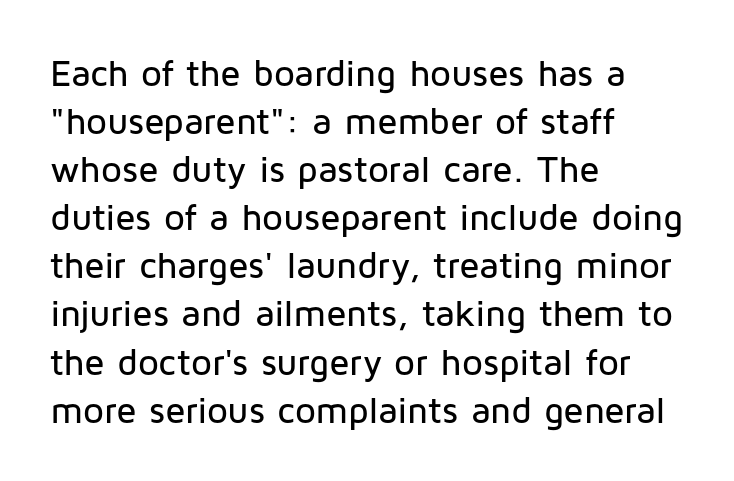
The image shows 37 px sans-serif type, upright; set left-aligned, normal line spacing (1.3x), normal letter spacing, not underlined; low stroke contrast and a medium x-height.
